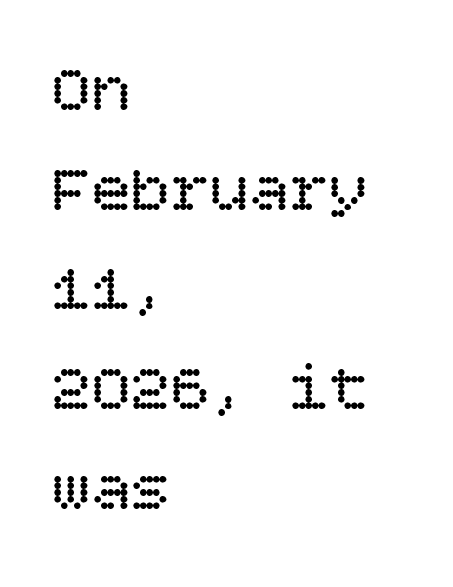
Short and long lines alike share a common starting point at left. This is the regular roman posture of the typeface. Rule under the text: the space is simply empty. The font sits on the lighter half of the weight spectrum, regular included. These lines sit exactly where default settings would place them.
